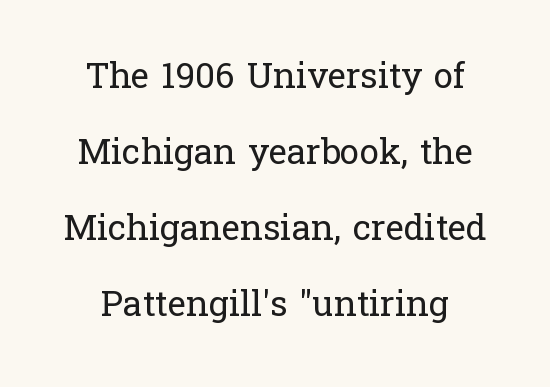
The strip under each line holds only bare page. The designer went with a serif here, giving each stem small feet. Character widths vary here, with narrow letters taking less room than wide ones. The cut favours lightness, reaching ordinary text weight at its darkest. Each word holds together tightly as a unit, with standard inter-letter gaps. The block of text is sparse from top to bottom, with ample space between rows.
